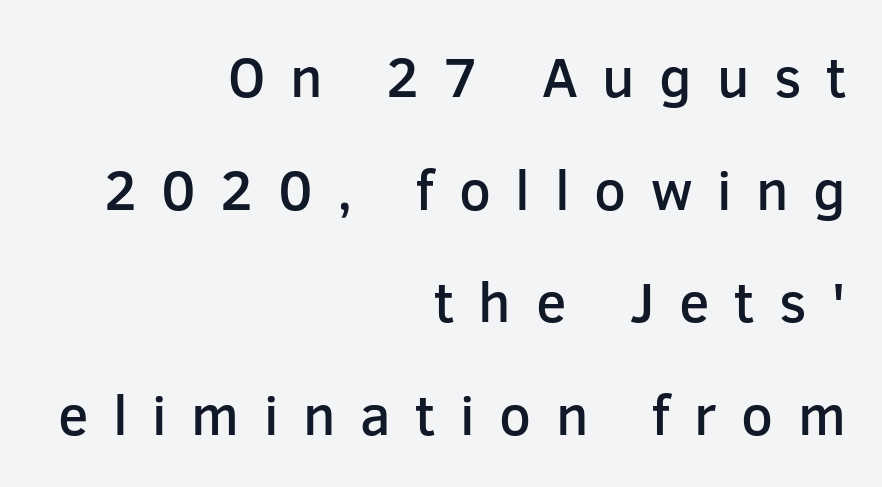
The string is rendered with underlining switched off. The letters stand straight up with perfectly vertical stems. Right-aligned paragraph, ragged on the left. This rendering employs a face without finishing strokes, i.e., a sans-serif. Spacing between characters has been opened up far beyond the box default.
